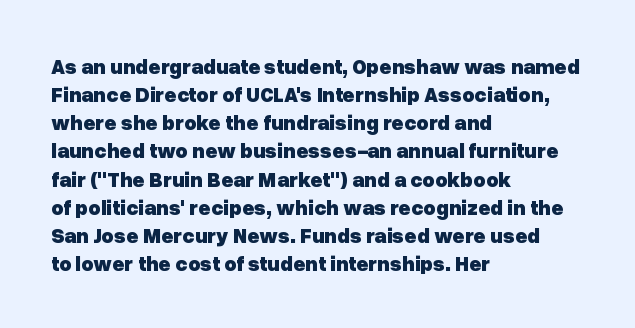
Anything drawn beneath the words? Only blank space. Evenly set lines give the paragraph a standard silhouette. In CSS terms this would be text-align: left. The font's upright variant was chosen for this text. Strokes here are thick enough to call this a true bold.
